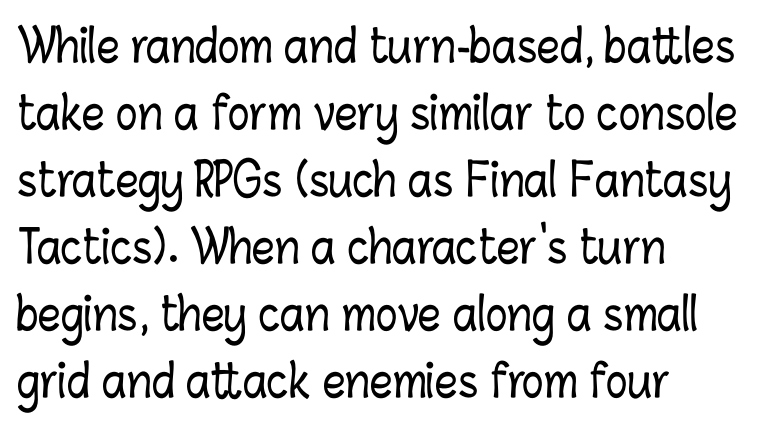
The image shows 45 px condensed type, upright; set left-aligned, normal line spacing (1.49x), normal letter spacing, not underlined; low stroke contrast and a medium x-height.
